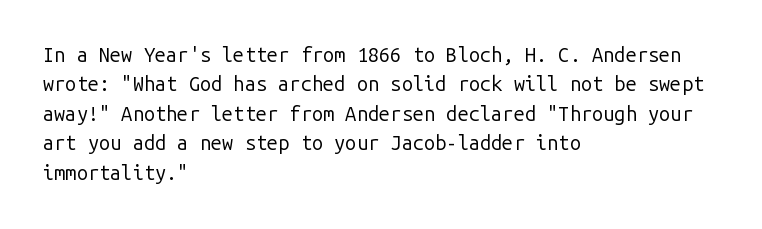
Q: Is the text bold? A: No.
Q: Is the text italic (slanted)? A: No, it is upright.
Q: Is the text underlined? A: No.
Q: How is the paragraph aligned? A: Left-aligned.
Q: Is the spacing between letters normal or unusually wide? A: Normal.
Q: Is the spacing between lines tight, normal or loose? A: Normal.
